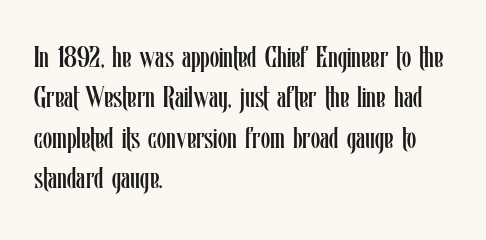
Q: Is the text bold? A: No.
Q: Is the text italic (slanted)? A: No, it is upright.
Q: Is the text underlined? A: No.
Q: How is the paragraph aligned? A: Left-aligned.
Q: Is the spacing between letters normal or unusually wide? A: Normal.
Q: Is the spacing between lines tight, normal or loose? A: Normal.
Q: Width (condensed, normal, or wide)? A: Condensed.
Q: Stroke contrast? A: Low.
Q: x-height? A: Medium.
Q: Monospaced? A: No.
